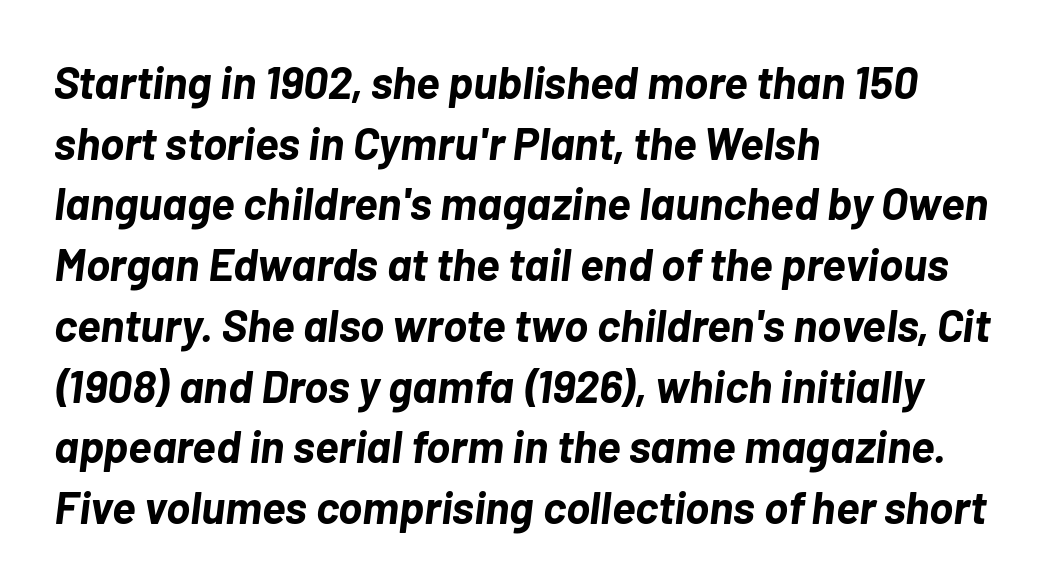
{"italic": "yes", "lean": "right", "slant_degrees": 7, "bold": "yes", "weight": "bold", "width": "normal", "stroke_contrast": "low", "x_height": "medium", "monospaced": "no", "underline": "no", "align": "left", "line_spacing": "normal", "line_spacing_ratio": 1.35, "letter_spacing": "normal", "letter_spacing_em": 0.0, "glyph_px": 45}
